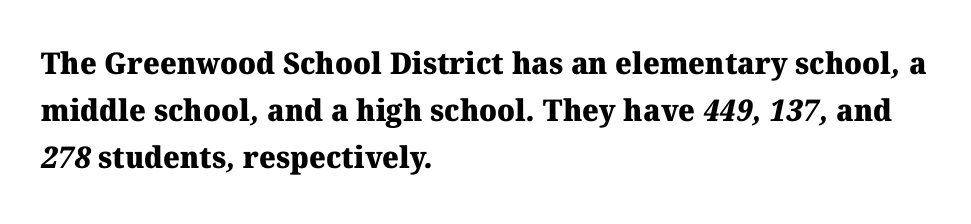
{"serif": "yes", "bold": "yes", "weight": "heavy", "width": "normal", "stroke_contrast": "medium", "x_height": "medium", "monospaced": "no", "underline": "no", "align": "left", "line_spacing": "normal", "line_spacing_ratio": 1.56, "letter_spacing": "normal", "letter_spacing_em": 0.0, "glyph_px": 30}
